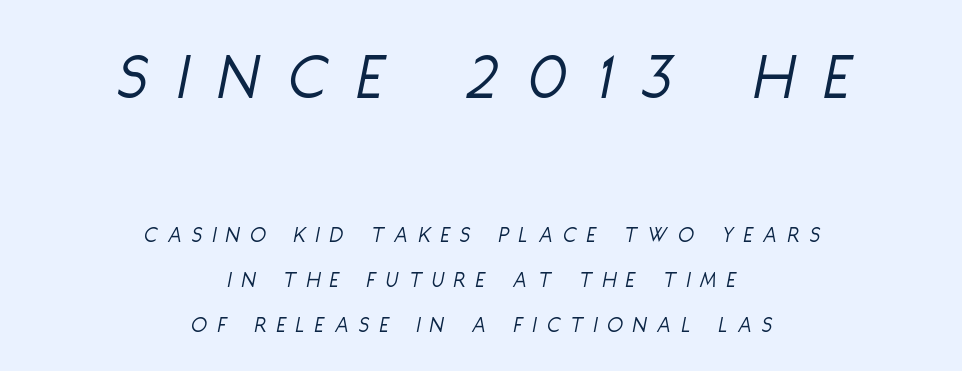
This sample has the flowing, uneven cadence of proportional lettering. Weight: not bold — regular or lighter. In terms of posture, this sample is oblique. This sample trades compactness for vertical openness between lines. Just letters on the line, the space beneath them empty.
